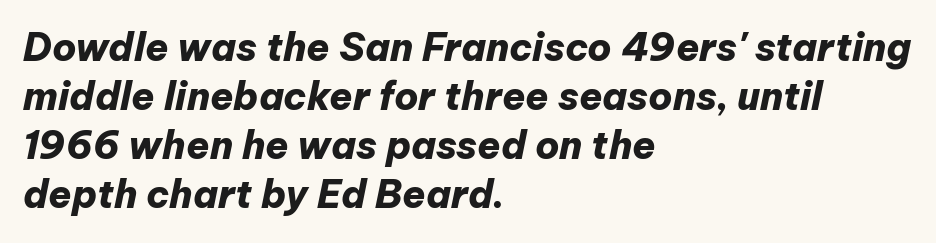
{"italic": "yes", "lean": "right", "slant_degrees": 12, "bold": "yes", "weight": "heavy", "width": "normal", "stroke_contrast": "low", "x_height": "medium", "monospaced": "no", "underline": "no", "align": "left", "line_spacing": "normal", "line_spacing_ratio": 1.29, "letter_spacing": "normal", "letter_spacing_em": 0.0, "glyph_px": 38}
